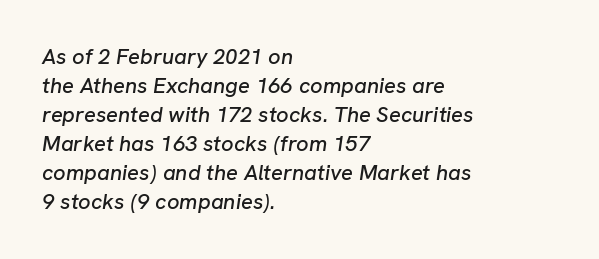
Is the block centered? No — it sits flush against the left margin. The passage shown is not underscored anywhere. The lettering tilts uniformly, giving the passage an italic look. Honestly, the letter spacing is just normal — you wouldn't notice it. Summary of vertical rhythm: regular, with standard interline spacing.
